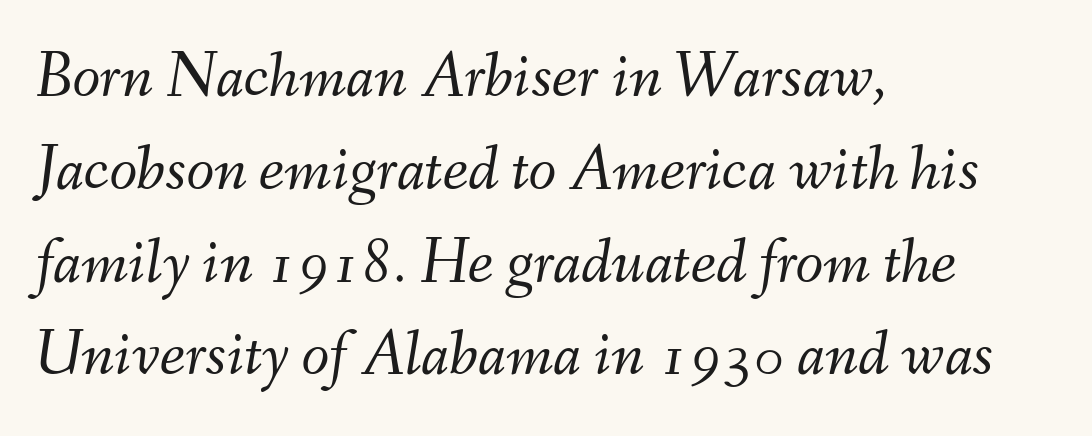
Glyph-to-glyph distance matches everyday printed text. Think of a printed novel: that variable character pitch is what you see here. Vertical spacing — default. These lines are set flush left with a ragged right edge. Tall strokes in this sample are angled rather than plumb.
